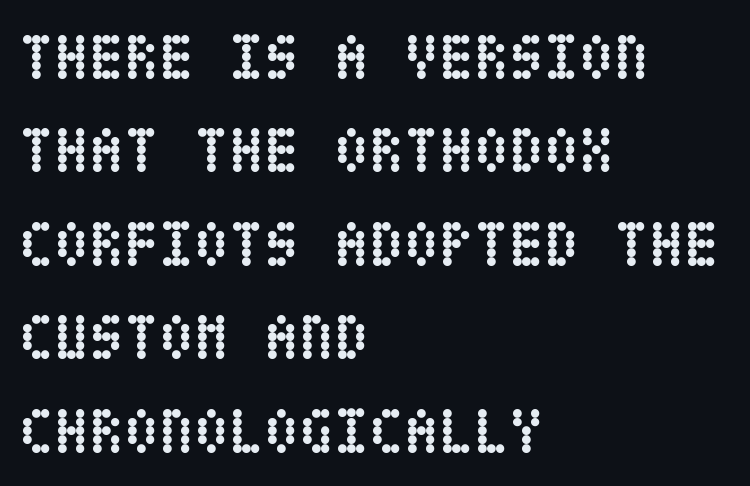
The image shows 64 px semibold, condensed type, upright; set left-aligned, normal line spacing (1.46x), normal letter spacing, not underlined; low stroke contrast and a large x-height.
